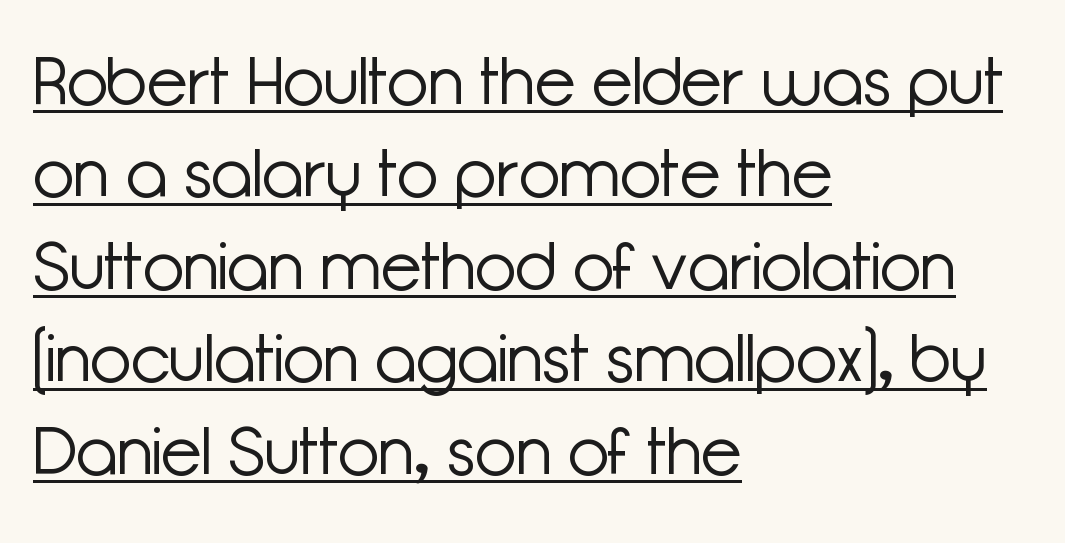
The passage shown has conventional tracking throughout. Ordinary non-slanted type is in use. Note: no serifs on the glyphs. The lines in this sample share a left origin and differ only in where they stop.
